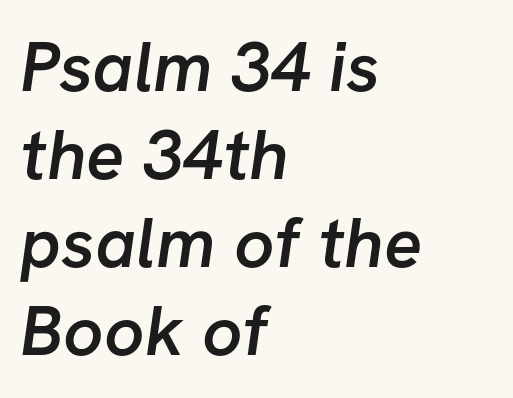
{"serif": "no", "bold": "semi", "weight": "semibold", "width": "normal", "stroke_contrast": "low", "x_height": "medium", "monospaced": "no", "underline": "no", "align": "left", "line_spacing_ratio": 1.24, "letter_spacing": "normal", "letter_spacing_em": 0.0, "glyph_px": 71}
